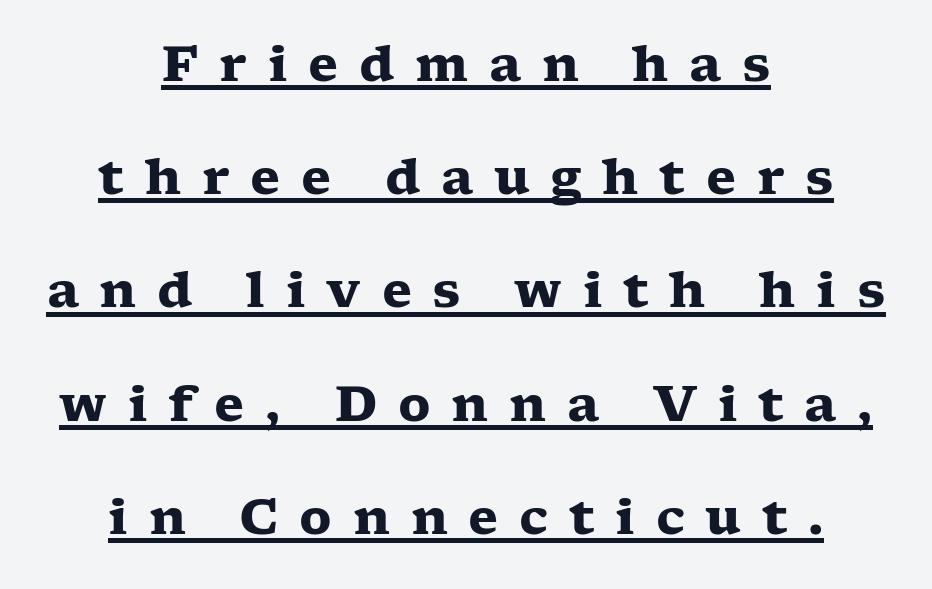
Q: Is the text bold? A: Yes.
Q: Is the text italic (slanted)? A: No, it is upright.
Q: Is the typeface a serif or a sans-serif typeface? A: Serif.
Q: Is the text underlined? A: Yes.
Q: How is the paragraph aligned? A: Centered.
Q: Is the spacing between letters normal or unusually wide? A: Unusually wide.
Q: Is the spacing between lines tight, normal or loose? A: Loose.
Q: Width (condensed, normal, or wide)? A: Wide.
Q: Stroke contrast? A: Low.
Q: x-height? A: Medium.
Q: Monospaced? A: No.
